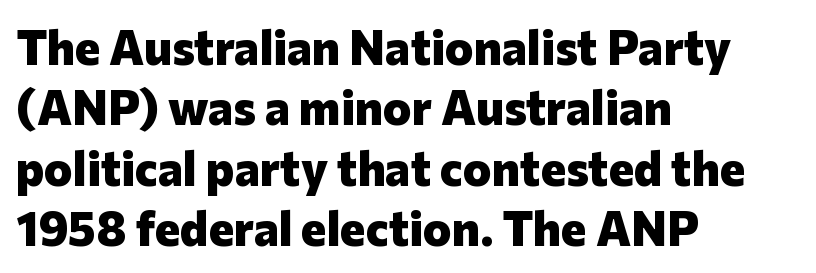
The rendering uses natural spacing where letterforms have individual widths. The type family on display is of the sans-serif kind. Bold? Absolutely — the strokes are thick and heavy. Lines of text with bare space underneath.
